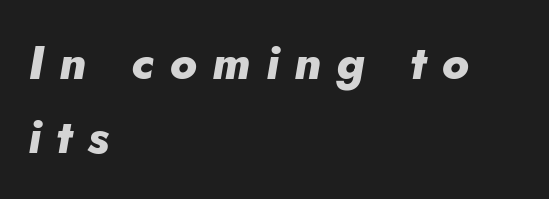
Compared with typical paragraphs, the rows here are spaced about the same. The letters are bold, with thick, heavy strokes. Note the varied advance widths — an 'i' is clearly narrower than an 'm'. No word sits above an underline. The specimen reads as italic at a glance.
